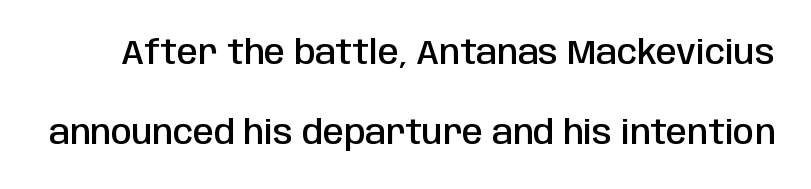
Q: Is the text bold? A: Semi-bold.
Q: Is the text italic (slanted)? A: No, it is upright.
Q: Is the typeface a serif or a sans-serif typeface? A: Sans-serif.
Q: Is the text underlined? A: No.
Q: Is the spacing between letters normal or unusually wide? A: Normal.
Q: Is the spacing between lines tight, normal or loose? A: Loose.
Q: Width (condensed, normal, or wide)? A: Condensed.
Q: Stroke contrast? A: Low.
Q: x-height? A: Large.
Q: Monospaced? A: No.
